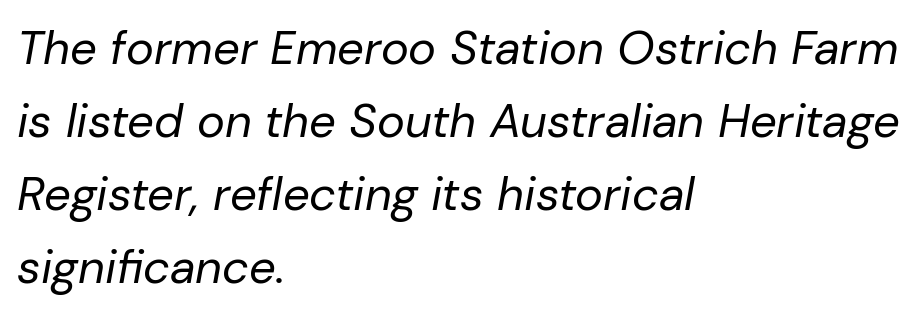
This rendering features lettering with no underline. The face used here has a pronounced slope to its letters. Bold? No — there's no thickening of the strokes. The passage shown is typed in a proportional face where columns would drift. Students, note that the glyphs here touch the page at normal intervals.
